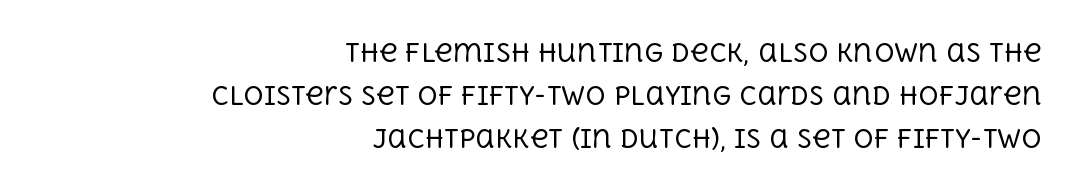
{"italic": "no", "bold": "no", "underline": "no", "align": "right", "line_spacing_ratio": 1.73, "letter_spacing": "normal", "letter_spacing_em": 0.0, "glyph_px": 25}
